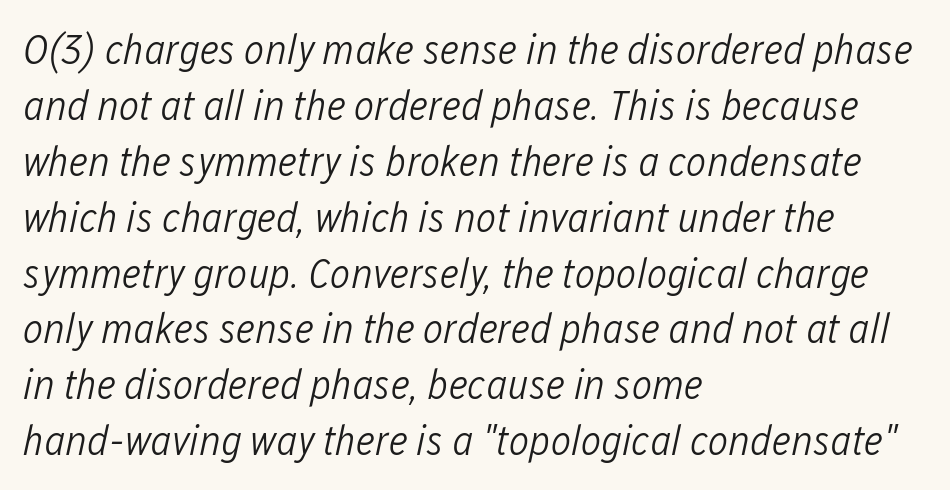
{"italic": "yes", "lean": "right", "slant_degrees": 12, "bold": "no", "weight": "light", "width": "condensed", "stroke_contrast": "low", "x_height": "medium", "monospaced": "no", "underline": "no", "align": "left", "line_spacing": "normal", "line_spacing_ratio": 1.3, "letter_spacing": "normal", "letter_spacing_em": 0.0, "glyph_px": 43}
